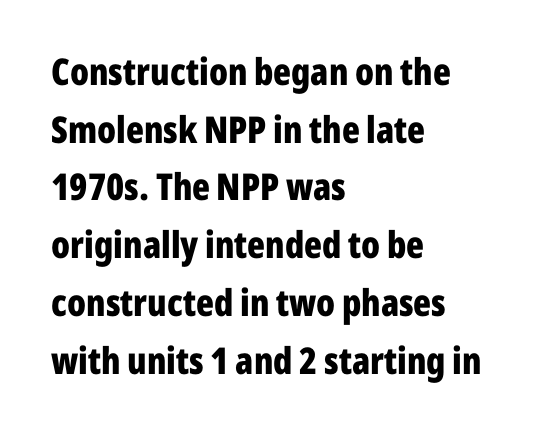
Q: Is the text bold? A: Yes.
Q: Is the text italic (slanted)? A: No, it is upright.
Q: Is the typeface a serif or a sans-serif typeface? A: Sans-serif.
Q: Is the text underlined? A: No.
Q: How is the paragraph aligned? A: Left-aligned.
Q: Is the spacing between letters normal or unusually wide? A: Normal.
Q: Is the spacing between lines tight, normal or loose? A: Normal.
Q: Width (condensed, normal, or wide)? A: Condensed.
Q: Stroke contrast? A: Low.
Q: x-height? A: Medium.
Q: Monospaced? A: No.
